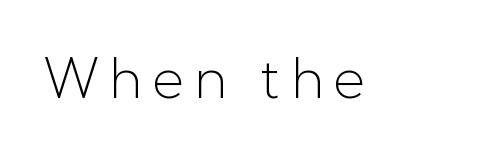
Q: Is the text bold? A: No.
Q: Is the text italic (slanted)? A: No, it is upright.
Q: Is the typeface a serif or a sans-serif typeface? A: Sans-serif.
Q: Is the text underlined? A: No.
Q: Width (condensed, normal, or wide)? A: Normal.
Q: Stroke contrast? A: Low.
Q: x-height? A: Medium.
Q: Monospaced? A: No.
